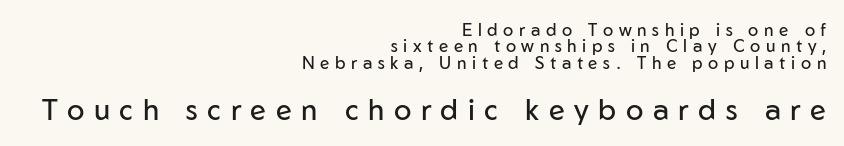
The image shows 29 px regular-weight sans-serif type, upright; set right-aligned, tight line spacing (0.96x), unusually wide letter spacing (+0.33 em), not underlined; the second (bottom) block is 1.71x larger; low stroke contrast and a medium x-height.
